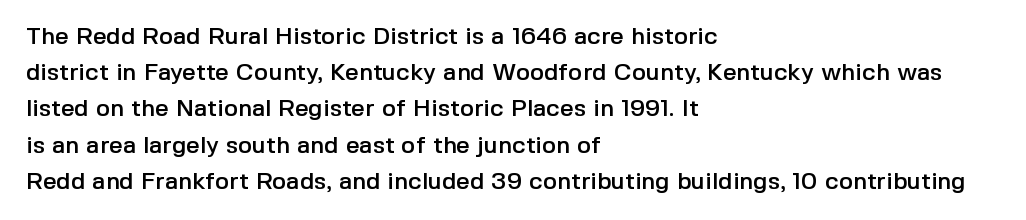
The image shows 24 px text type, upright; set left-aligned, normal line spacing (1.51x), normal letter spacing, not underlined.
